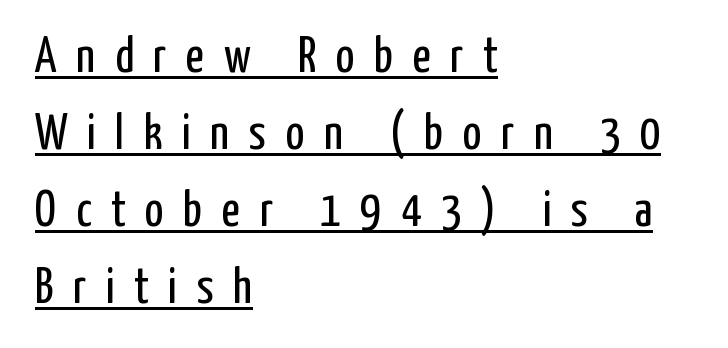
Q: Is the text bold? A: No.
Q: Is the text italic (slanted)? A: No, it is upright.
Q: Is the typeface a serif or a sans-serif typeface? A: Sans-serif.
Q: Is the text underlined? A: Yes.
Q: How is the paragraph aligned? A: Left-aligned.
Q: Is the spacing between letters normal or unusually wide? A: Unusually wide.
Q: Is the spacing between lines tight, normal or loose? A: Normal.
Q: Width (condensed, normal, or wide)? A: Condensed.
Q: Stroke contrast? A: Low.
Q: x-height? A: Medium.
Q: Monospaced? A: No.
